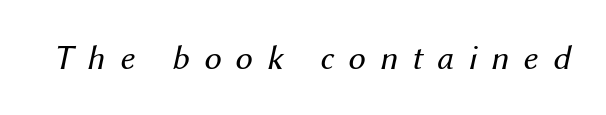
{"italic": "yes", "lean": "right", "slant_degrees": 12, "bold": "no", "weight": "regular", "width": "normal", "stroke_contrast": "medium", "x_height": "medium", "monospaced": "no", "underline": "no", "letter_spacing": "wide", "letter_spacing_em": 0.41, "glyph_px": 35}
